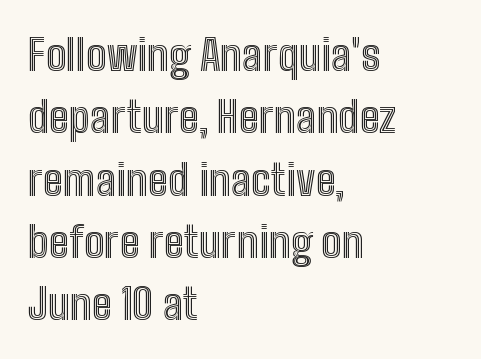
Q: Is the text italic (slanted)? A: No, it is upright.
Q: Is the text underlined? A: No.
Q: How is the paragraph aligned? A: Left-aligned.
Q: Is the spacing between letters normal or unusually wide? A: Normal.
Q: Is the spacing between lines tight, normal or loose? A: Normal.
Q: Width (condensed, normal, or wide)? A: Condensed.
Q: x-height? A: Medium.
Q: Monospaced? A: No.
